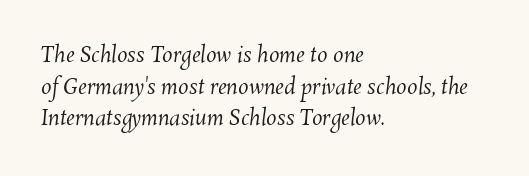
Is the stroke heavy? The answer is a plain regular-or-lighter. A bare baseline throughout the passage. The rows are spaced the way most documents space them. Leftover space on each line is placed entirely after the last word.
